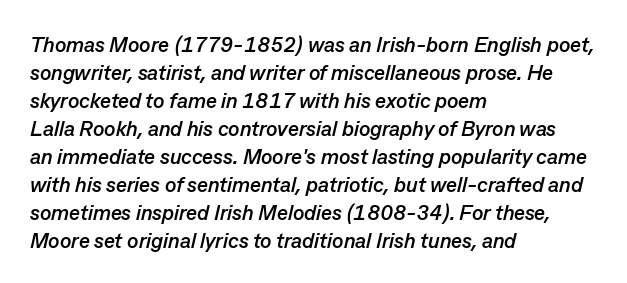
The image shows 21 px bold type, italic (leaning right); set left-aligned, normal line spacing (1.33x), normal letter spacing, not underlined.
